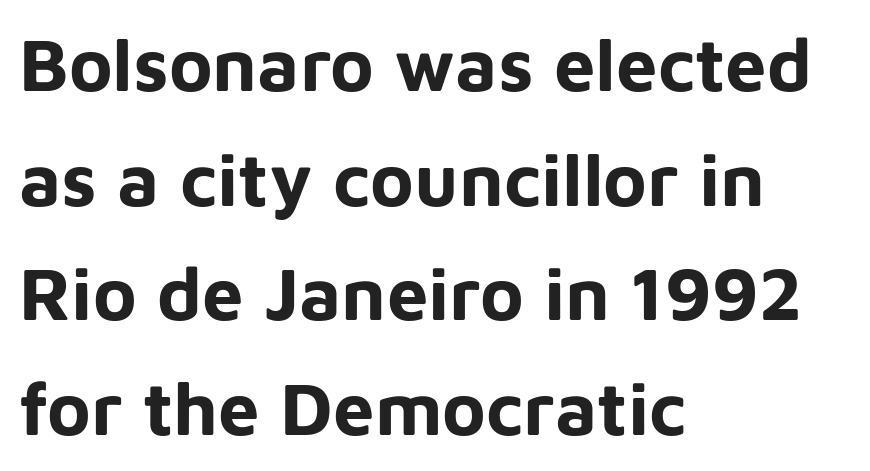
{"serif": "no", "italic": "no", "bold": "yes", "weight": "bold", "width": "normal", "stroke_contrast": "low", "x_height": "medium", "monospaced": "no", "underline": "no", "align": "left", "line_spacing": "normal", "line_spacing_ratio": 1.55, "letter_spacing": "normal", "letter_spacing_em": 0.0, "glyph_px": 74}
